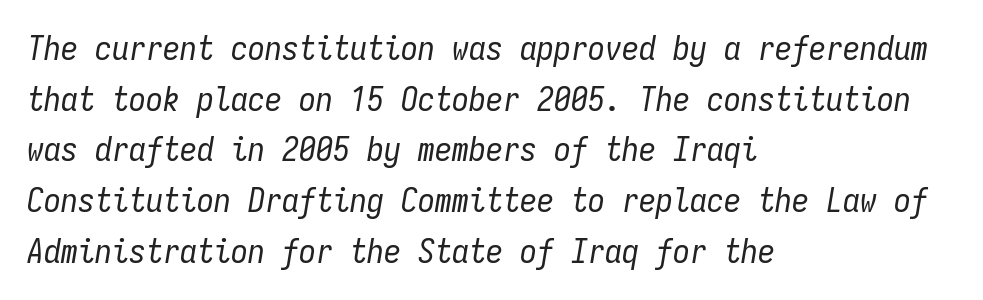
The image shows 34 px regular-weight, condensed type, italic (leaning right), monospaced; set left-aligned, normal line spacing (1.49x), normal letter spacing, not underlined; low stroke contrast and a medium x-height.
